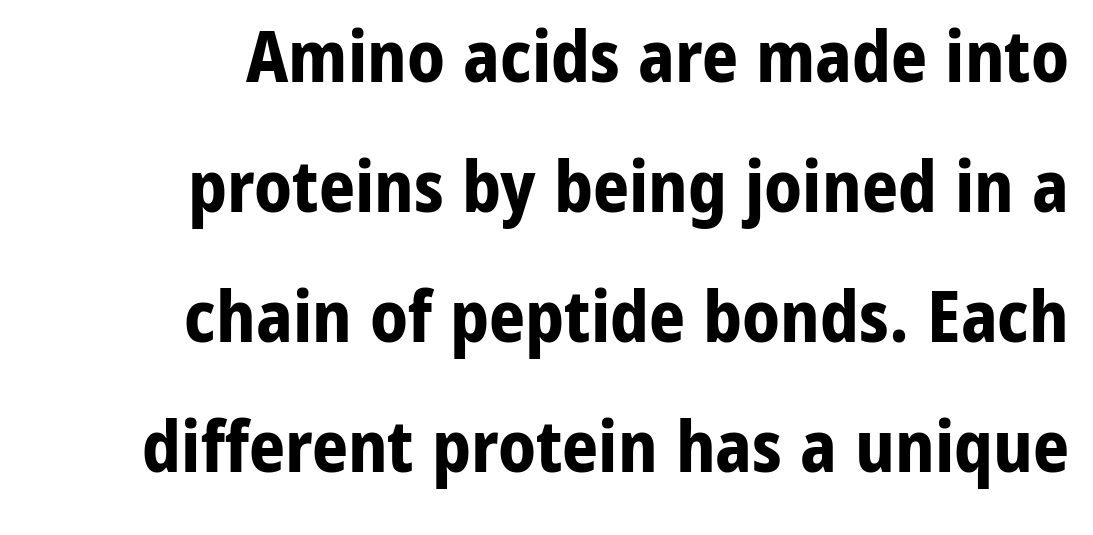
The image shows 71 px bold sans-serif type, upright; set right-aligned, line spacing 1.83x, normal letter spacing, not underlined; low stroke contrast and a medium x-height.
